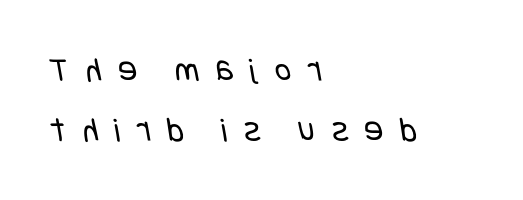
{"serif": "no", "bold": "no", "weight": "regular", "width": "condensed", "stroke_contrast": "low", "x_height": "large", "underline": "no", "align": "left", "line_spacing_ratio": 1.72, "letter_spacing": "wide", "letter_spacing_em": 0.48, "glyph_px": 35}
